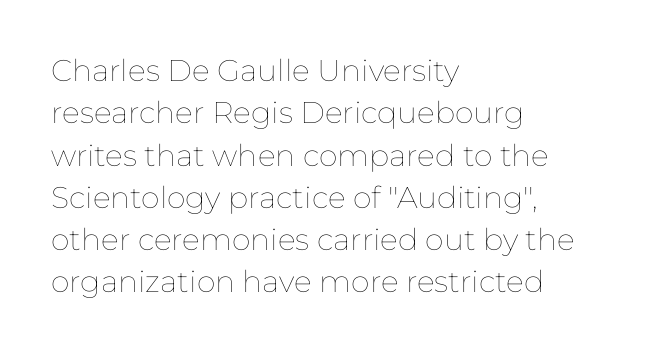
Q: Is the text bold? A: No.
Q: Is the text italic (slanted)? A: No, it is upright.
Q: Is the text underlined? A: No.
Q: How is the paragraph aligned? A: Left-aligned.
Q: Is the spacing between letters normal or unusually wide? A: Normal.
Q: Is the spacing between lines tight, normal or loose? A: Normal.
Q: Width (condensed, normal, or wide)? A: Normal.
Q: Stroke contrast? A: Low.
Q: x-height? A: Medium.
Q: Monospaced? A: No.
